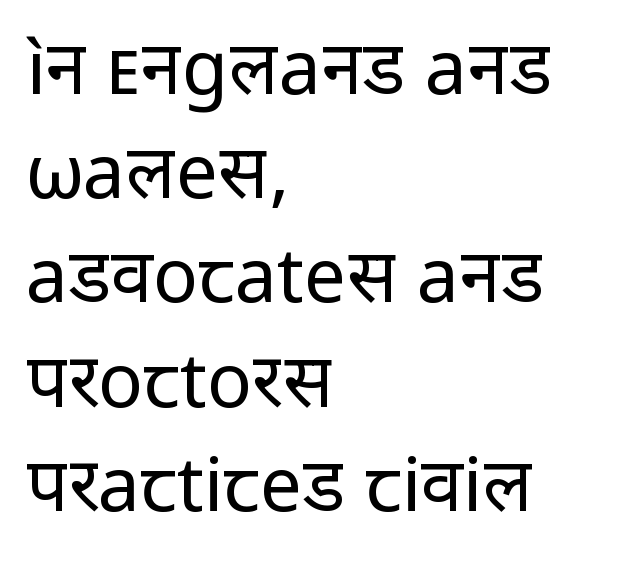
The image shows 75 px regular-weight sans-serif type, upright; set left-aligned, normal line spacing (1.39x), normal letter spacing, not underlined; low stroke contrast and a medium x-height.
